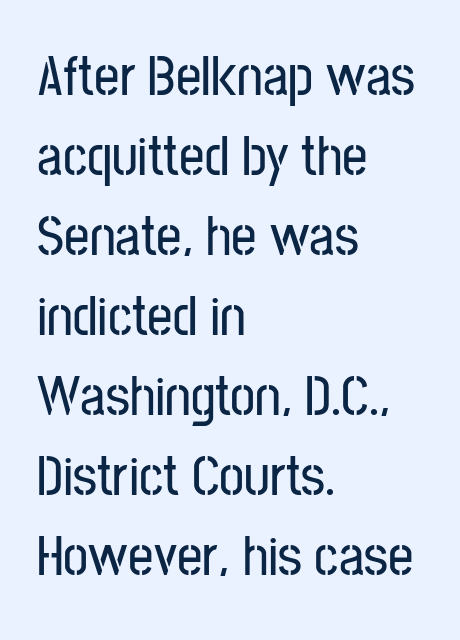
Spacing verdict: proportional, widths tailored to each character. The lines sit at an ordinary, default distance from one another. Unlike a traditional serif, this face leaves its strokes unadorned. Honestly, the letter spacing is just normal — you wouldn't notice it. Lines of text with bare space underneath. These lines stack with their left ends in a neat column.
